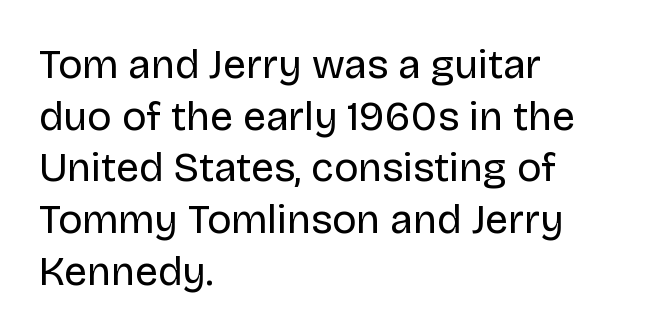
The image shows 41 px regular-weight sans-serif type, upright; set left-aligned, normal line spacing (1.26x), normal letter spacing, not underlined; low stroke contrast and a large x-height.
